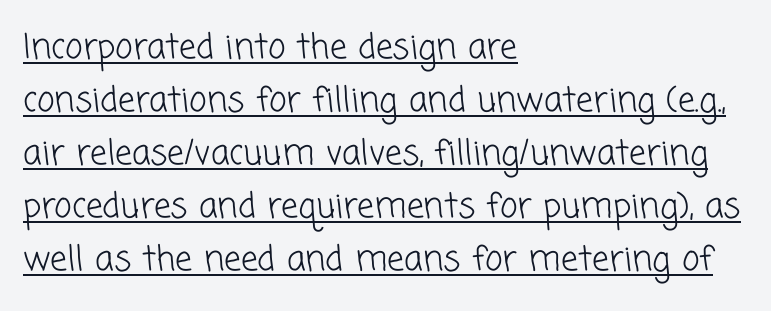
Q: Is the text bold? A: No.
Q: Is the typeface a serif or a sans-serif typeface? A: Sans-serif.
Q: Is the text underlined? A: Yes.
Q: How is the paragraph aligned? A: Left-aligned.
Q: Is the spacing between letters normal or unusually wide? A: Normal.
Q: Is the spacing between lines tight, normal or loose? A: Normal.
Q: Width (condensed, normal, or wide)? A: Normal.
Q: Stroke contrast? A: Low.
Q: x-height? A: Medium.
Q: Monospaced? A: No.
